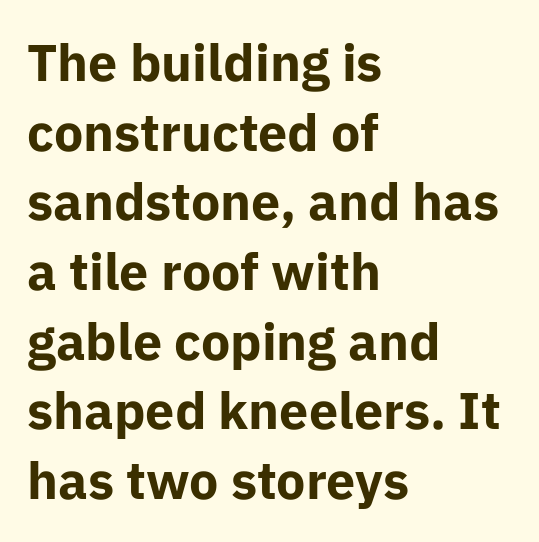
The image shows 52 px bold sans-serif type, upright; set left-aligned, normal line spacing (1.34x), normal letter spacing, not underlined; low stroke contrast and a medium x-height.
